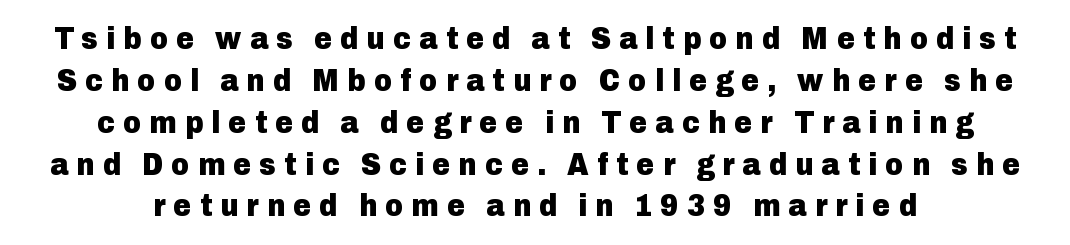
Unlike italic type, these characters show no tilt at all. The face used here is proportionally spaced, like ordinary book or web type. Does the weight exceed regular? Yes, all the way to bold. This sample uses a sans-serif face. The glyphs are unaccompanied by any horizontal stroke below them. Spacing between characters has been opened up far beyond the box default.
